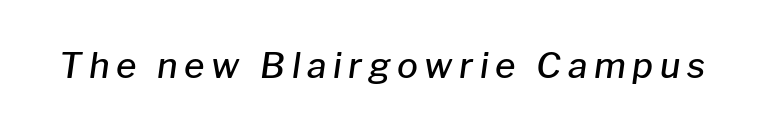
The words here are not underlined. Characters are canted at an angle relative to the baseline's perpendicular. Here the designer chose a conventional face with non-uniform glyph widths. The typesetting leans somewhat heavy: a semibold.
